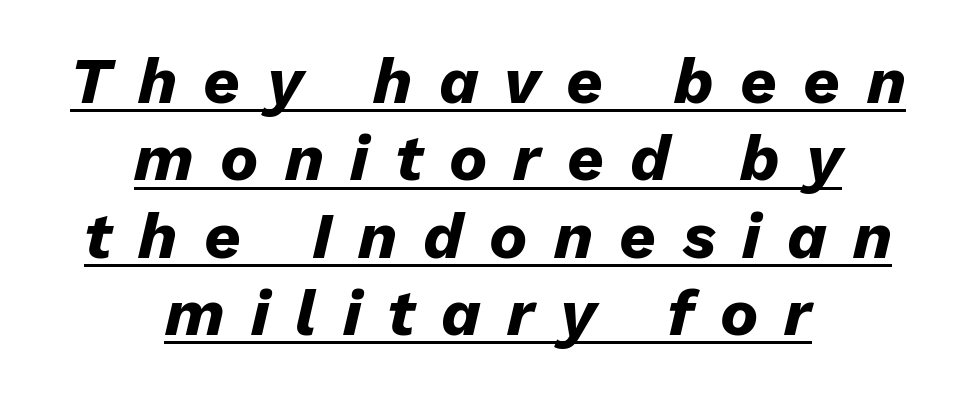
{"italic": "yes", "lean": "right", "slant_degrees": 13, "bold": "yes", "weight": "heavy", "width": "normal", "stroke_contrast": "low", "x_height": "medium", "monospaced": "no", "underline": "yes", "align": "center", "line_spacing_ratio": 1.21, "letter_spacing": "wide", "letter_spacing_em": 0.41, "glyph_px": 64}
